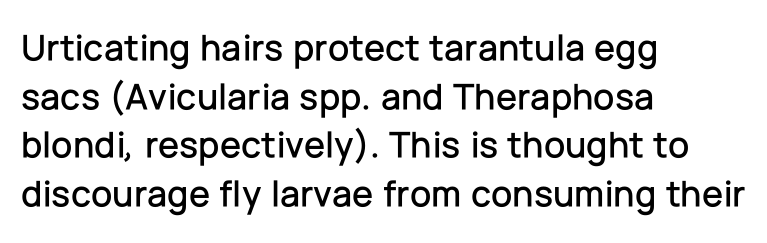
Q: Is the text italic (slanted)? A: No, it is upright.
Q: Is the typeface a serif or a sans-serif typeface? A: Sans-serif.
Q: Is the text underlined? A: No.
Q: How is the paragraph aligned? A: Left-aligned.
Q: Is the spacing between letters normal or unusually wide? A: Normal.
Q: Is the spacing between lines tight, normal or loose? A: Normal.
Q: Width (condensed, normal, or wide)? A: Normal.
Q: Stroke contrast? A: Low.
Q: x-height? A: Medium.
Q: Monospaced? A: No.
